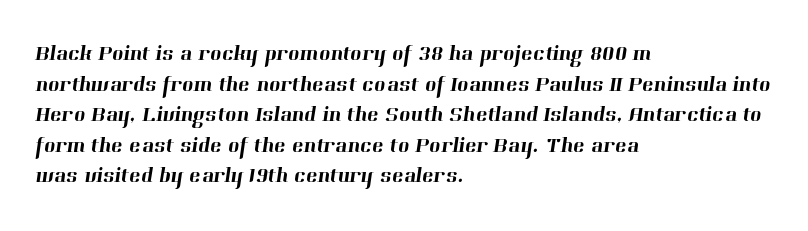
The passage shown is not underscored anywhere. Look at the tracking — it's just the regular setting, nothing added. Compared with typical paragraphs, the rows here are spaced about the same. The text block is weighted toward the left margin, trailing off unevenly rightward.
